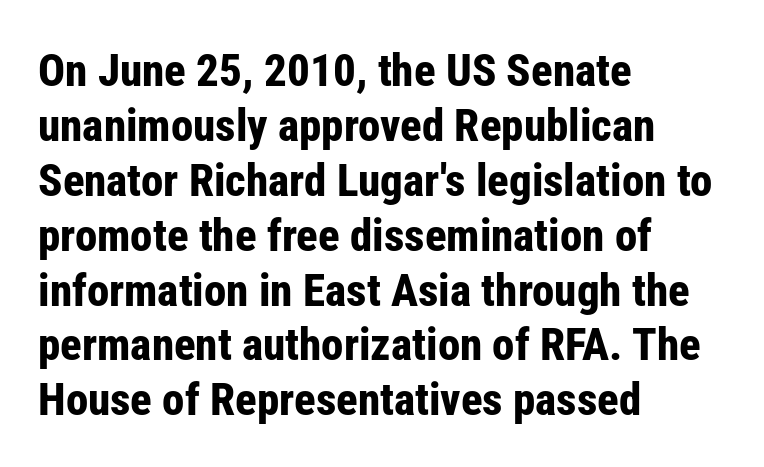
{"serif": "no", "italic": "no", "bold": "yes", "weight": "bold", "width": "condensed", "stroke_contrast": "low", "x_height": "medium", "monospaced": "no", "underline": "no", "align": "left", "line_spacing_ratio": 1.22, "letter_spacing": "normal", "letter_spacing_em": 0.0, "glyph_px": 45}
